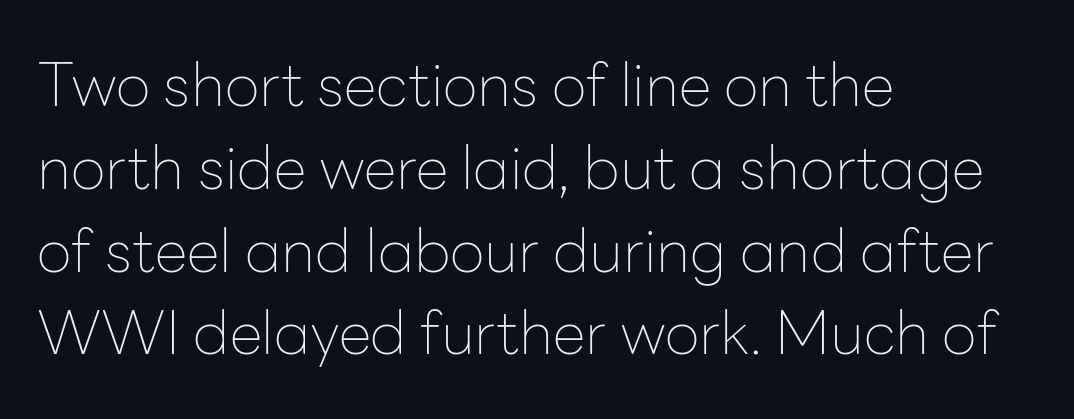
The image shows 60 px thin sans-serif type, upright; set left-aligned, normal line spacing (1.38x), normal letter spacing, not underlined; low stroke contrast and a medium x-height.
